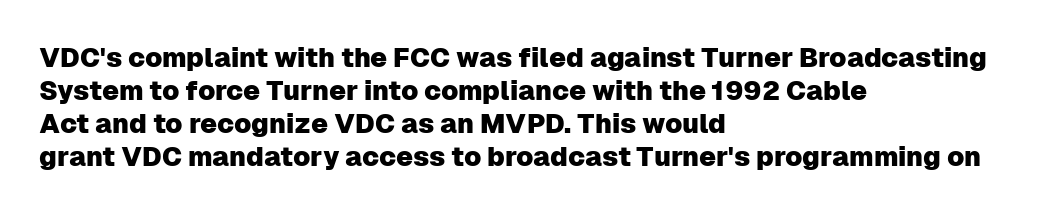
{"italic": "no", "underline": "no", "align": "left", "line_spacing_ratio": 1.22, "letter_spacing": "normal", "letter_spacing_em": 0.0, "glyph_px": 27}
